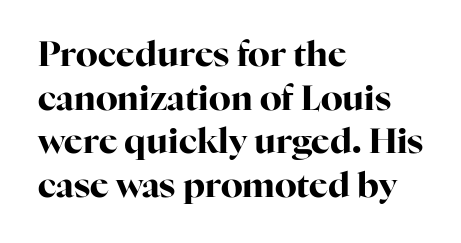
The passage shown is typed in a proportional face where columns would drift. The glyphs in this specimen are seriffed. Chunky letters — that's bold for sure. Default kerning and tracking; the words read as compact shapes. In terms of leading, this rendering sits right in the middle. Visually the block forms a straight wall on the left and a jagged coastline on the right.
